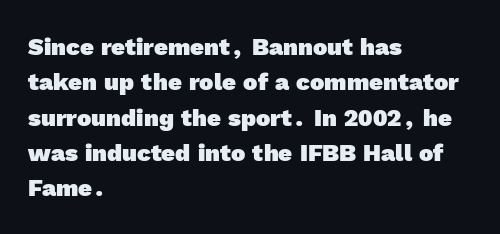
The image shows 24 px bold type; set left-aligned, normal line spacing (1.47x), normal letter spacing, not underlined.
